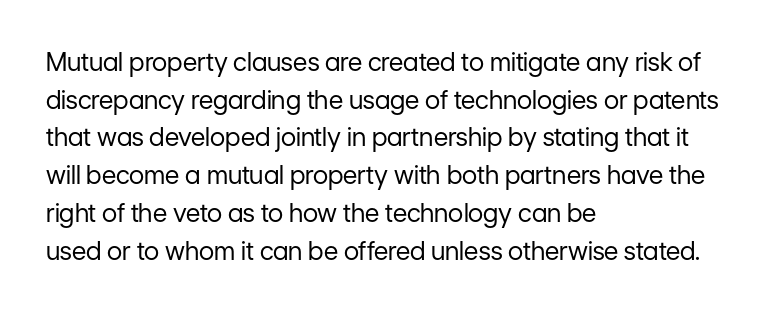
Q: Is the text bold? A: No.
Q: Is the text italic (slanted)? A: No, it is upright.
Q: Is the text underlined? A: No.
Q: How is the paragraph aligned? A: Left-aligned.
Q: Is the spacing between letters normal or unusually wide? A: Normal.
Q: Is the spacing between lines tight, normal or loose? A: Normal.
